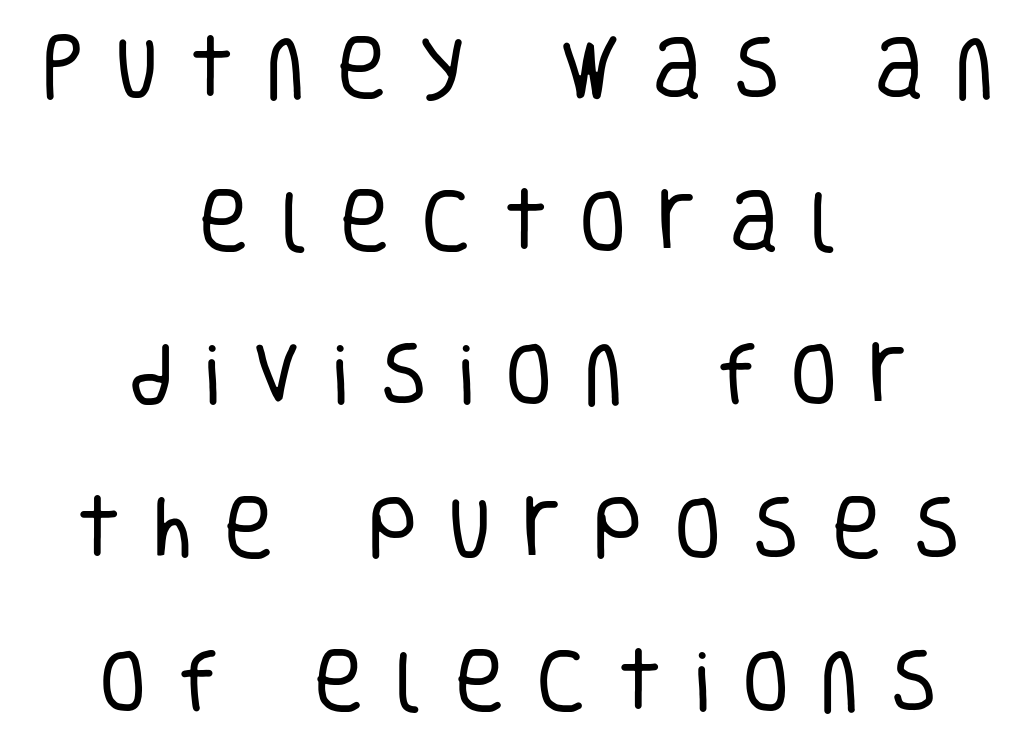
{"serif": "no", "italic": "no", "bold": "no", "weight": "regular", "width": "condensed", "stroke_contrast": "low", "x_height": "large", "monospaced": "no", "underline": "no", "align": "center", "line_spacing": "loose", "line_spacing_ratio": 2.22, "letter_spacing": "wide", "letter_spacing_em": 0.45, "glyph_px": 69}
